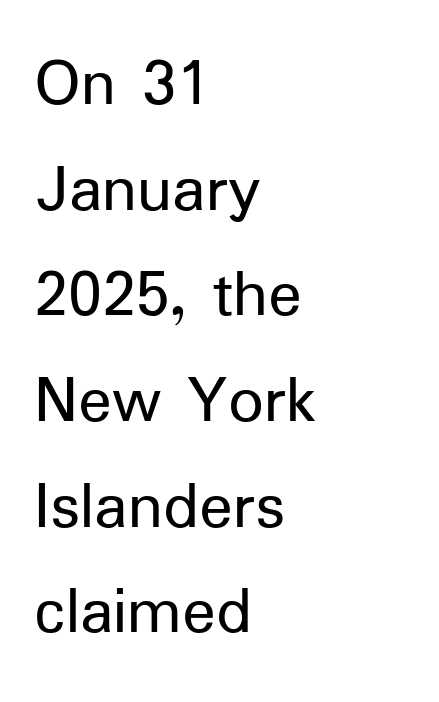
The ragged edge is on the right, which tells us the setting is flush left. Classification — sans serif. Words appear dense and cohesive because spacing is normal. The block of text has a typical density, with ordinary space between rows. Stems here are at most as thick as an everyday book face. Anything drawn beneath the words? Only blank space.
